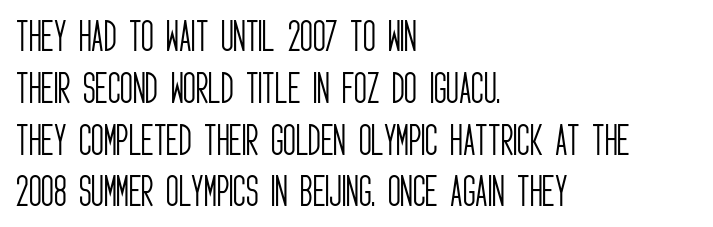
The image shows 35 px light, condensed sans-serif type, upright; set left-aligned, normal line spacing (1.48x), normal letter spacing, not underlined; low stroke contrast and a large x-height.
